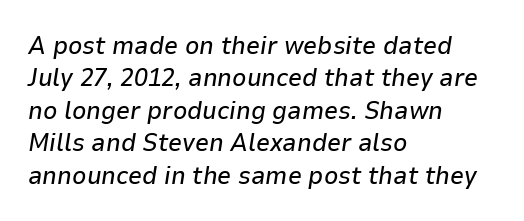
Q: Is the text italic (slanted)? A: Yes, it leans right by about 9 degrees.
Q: Is the text underlined? A: No.
Q: How is the paragraph aligned? A: Left-aligned.
Q: Is the spacing between letters normal or unusually wide? A: Normal.
Q: Is the spacing between lines tight, normal or loose? A: Normal.
